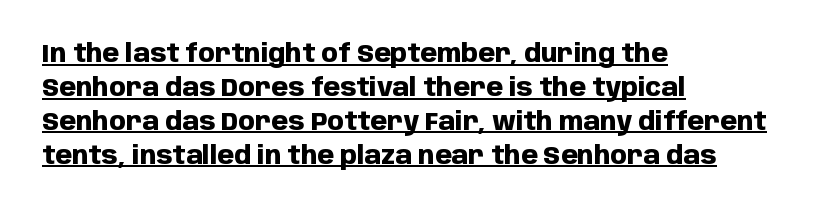
Q: Is the text bold? A: Yes.
Q: Is the text italic (slanted)? A: No, it is upright.
Q: Is the text underlined? A: Yes.
Q: How is the paragraph aligned? A: Left-aligned.
Q: Is the spacing between letters normal or unusually wide? A: Normal.
Q: Is the spacing between lines tight, normal or loose? A: Normal.
